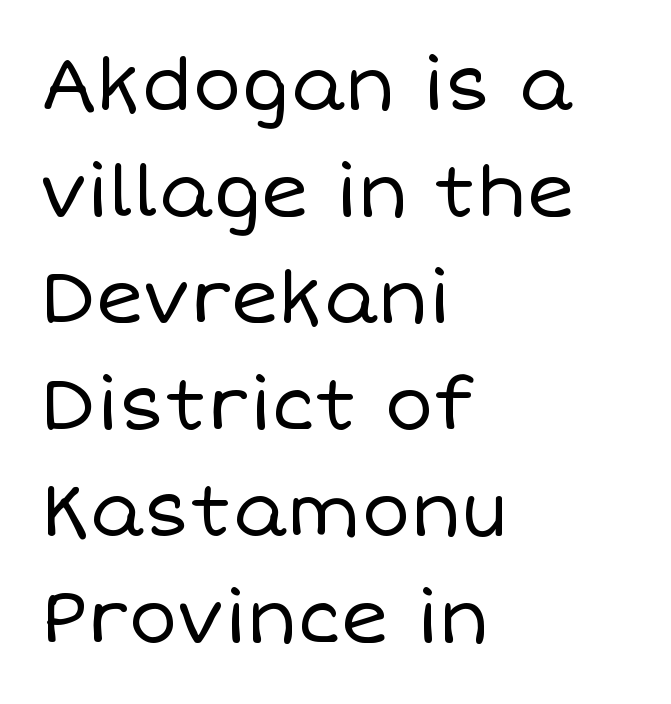
The image shows 73 px regular-weight type, upright; set left-aligned, normal line spacing (1.46x), normal letter spacing, not underlined; low stroke contrast and a large x-height.
